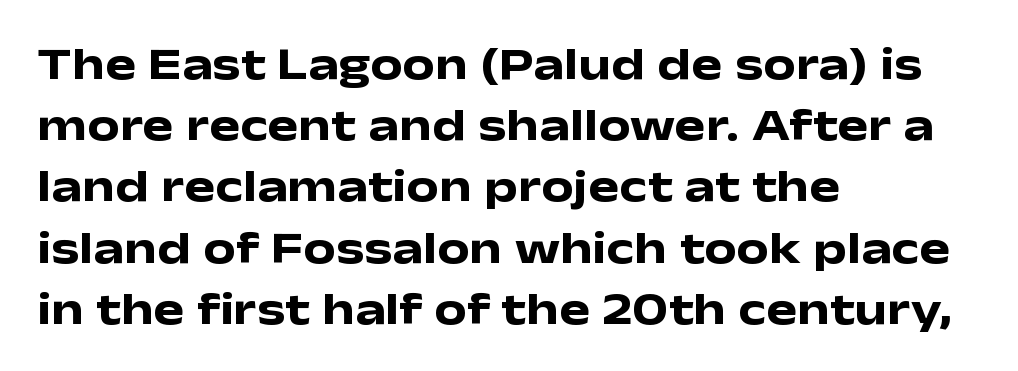
The image shows 46 px heavy, wide sans-serif type, upright; set left-aligned, normal line spacing (1.33x), normal letter spacing, not underlined; low stroke contrast and a medium x-height.
